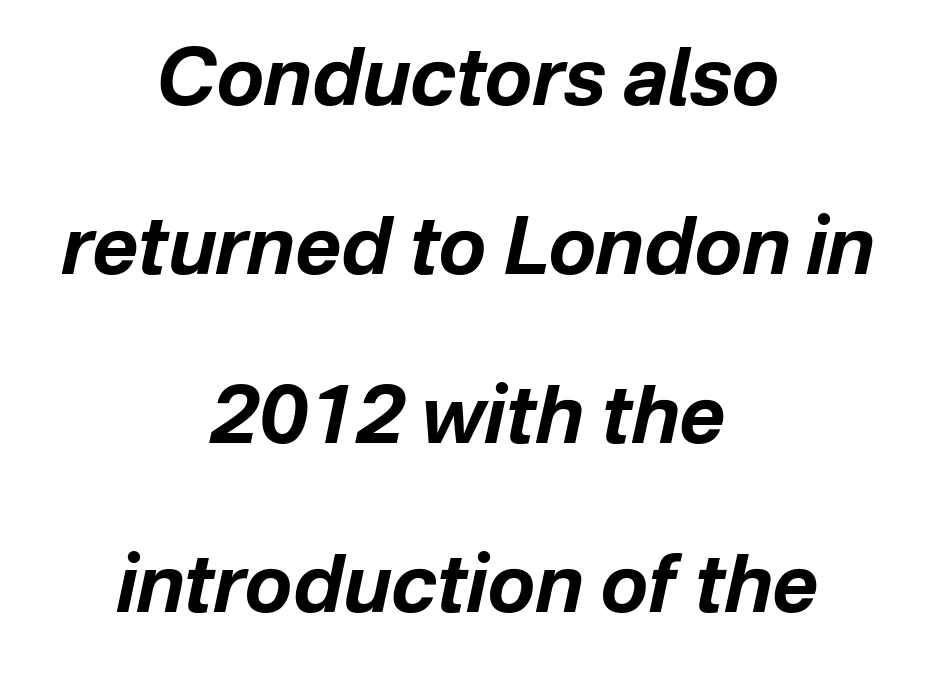
Q: Is the text bold? A: Yes.
Q: Is the text italic (slanted)? A: Yes, it leans right by about 12 degrees.
Q: Is the text underlined? A: No.
Q: How is the paragraph aligned? A: Centered.
Q: Is the spacing between letters normal or unusually wide? A: Normal.
Q: Is the spacing between lines tight, normal or loose? A: Loose.
Q: Width (condensed, normal, or wide)? A: Normal.
Q: Stroke contrast? A: Low.
Q: x-height? A: Medium.
Q: Monospaced? A: No.
